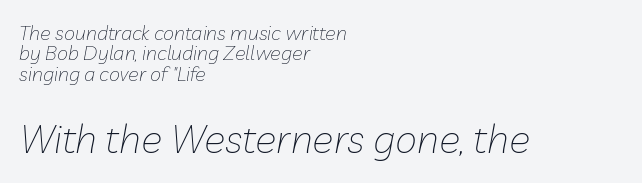
{"italic": "yes", "lean": "right", "slant_degrees": 10, "bold": "no", "weight": "thin", "width": "normal", "stroke_contrast": "low", "x_height": "medium", "monospaced": "no", "underline": "no", "align": "left", "line_spacing": "tight", "line_spacing_ratio": 1.02, "letter_spacing": "normal", "letter_spacing_em": 0.0, "larger_block": "second", "size_ratio": 2.0, "glyph_px": 40}
